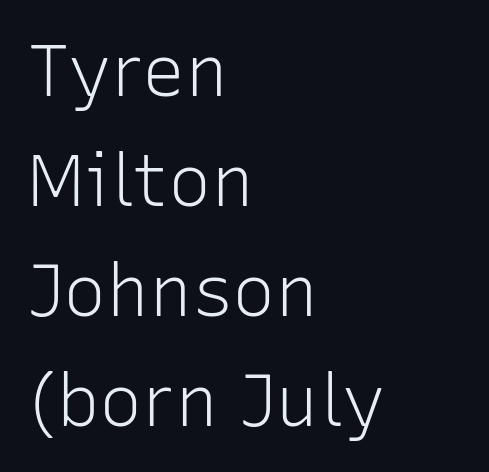
Q: Is the text bold? A: No.
Q: Is the text italic (slanted)? A: No, it is upright.
Q: Is the typeface a serif or a sans-serif typeface? A: Sans-serif.
Q: Is the text underlined? A: No.
Q: How is the paragraph aligned? A: Left-aligned.
Q: Is the spacing between letters normal or unusually wide? A: Normal.
Q: Is the spacing between lines tight, normal or loose? A: Normal.
Q: Width (condensed, normal, or wide)? A: Normal.
Q: Stroke contrast? A: Low.
Q: x-height? A: Medium.
Q: Monospaced? A: No.
